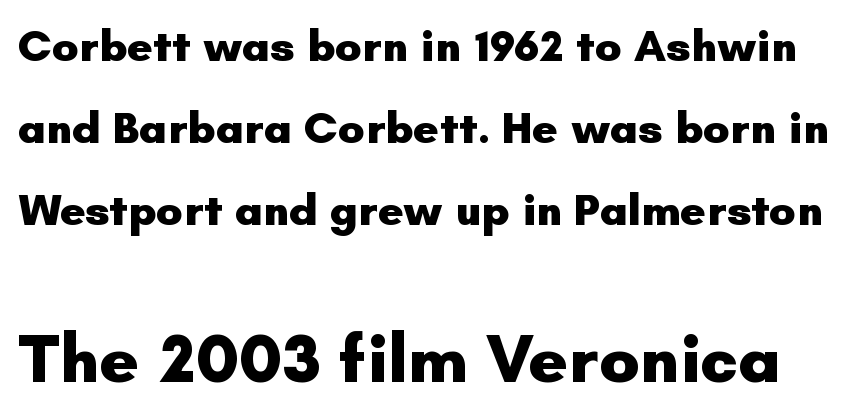
A sans-serif font was chosen for this passage. These lines are rendered in a variable-pitch font. No extra tracking has been applied to these lines. Size contrast runs from small at the top to large at the bottom. Underlining? Definitely not there. I'd describe the lettering as bold — thick and assertive.
